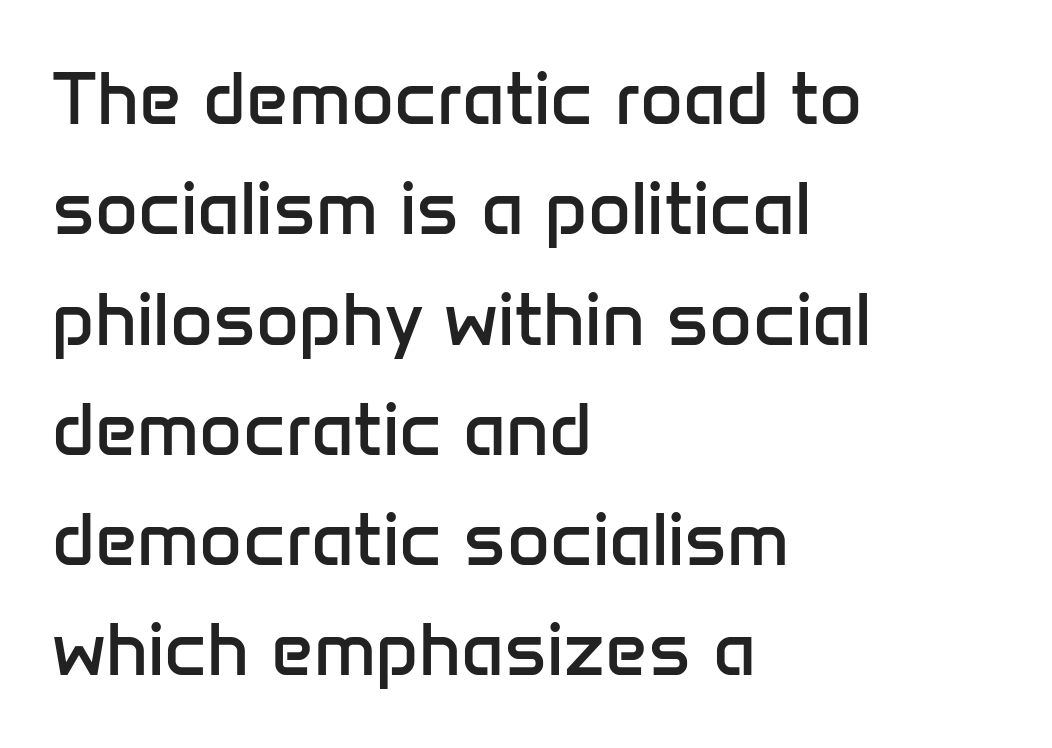
The image shows 74 px regular-weight sans-serif type, upright; set left-aligned, normal line spacing (1.49x), normal letter spacing, not underlined; low stroke contrast and a medium x-height.
